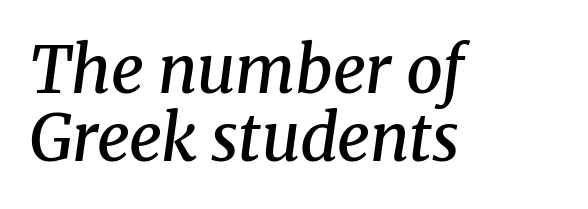
{"serif": "yes", "italic": "yes", "lean": "right", "slant_degrees": 8, "bold": "semi", "weight": "semibold", "width": "normal", "stroke_contrast": "medium", "x_height": "medium", "monospaced": "no", "underline": "no", "align": "left", "line_spacing": "tight", "line_spacing_ratio": 1.05, "letter_spacing": "normal", "letter_spacing_em": 0.0, "glyph_px": 65}
